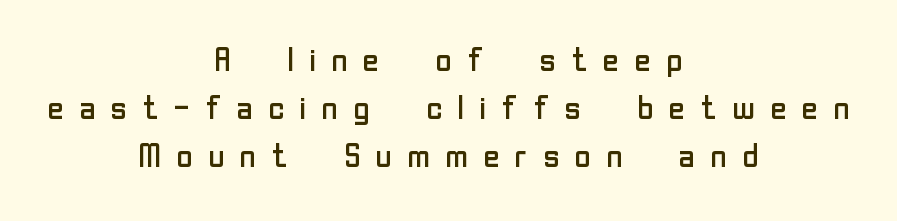
The specimen reads as upright at a glance. Whoever set this chose a conventional vertical rhythm. The specimen omits any rule beneath the text block's lines. Every row of glyphs is offset so its center matches the block's center. Nothing sits at the stroke ends, so this counts as sans-serif. Observe the wide spacing: letters keep a clear distance from each other.
